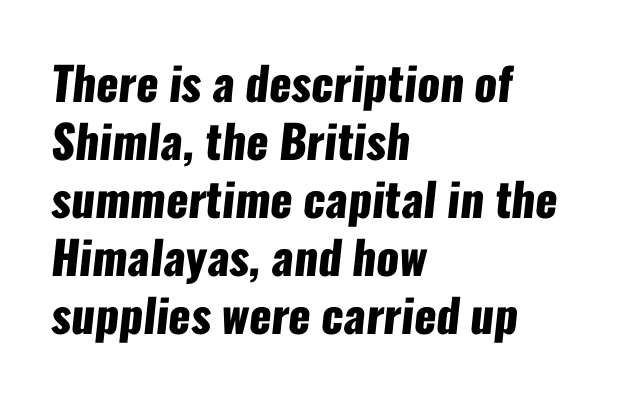
A classic flush-left, rag-right setting is used for this passage. Pretty heavy lettering here — definitely bold. Between one letter and the next there's only the usual sliver of space. The rendering uses natural spacing where letterforms have individual widths.
